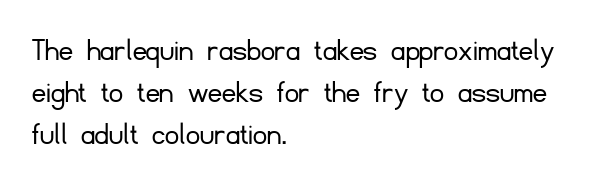
{"serif": "no", "italic": "no", "bold": "no", "weight": "light", "width": "normal", "stroke_contrast": "low", "x_height": "small", "monospaced": "no", "underline": "no", "align": "left", "line_spacing_ratio": 1.23, "letter_spacing": "normal", "letter_spacing_em": 0.0, "glyph_px": 34}
